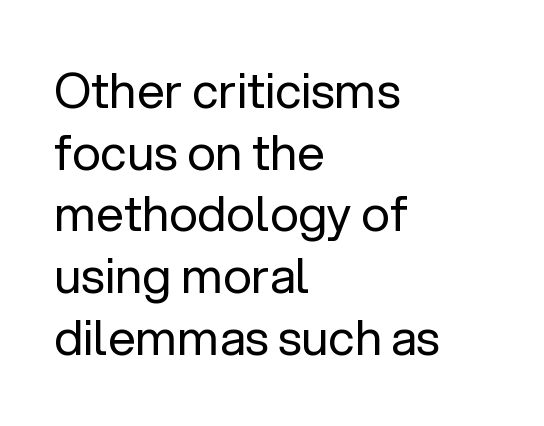
{"serif": "no", "italic": "no", "bold": "no", "weight": "regular", "width": "normal", "stroke_contrast": "low", "x_height": "medium", "monospaced": "no", "underline": "no", "align": "left", "line_spacing": "normal", "line_spacing_ratio": 1.26, "letter_spacing": "normal", "letter_spacing_em": 0.0, "glyph_px": 49}
